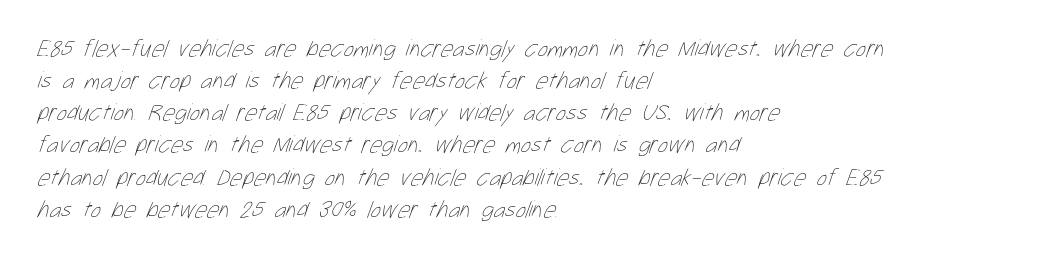
Q: Is the text bold? A: No.
Q: Is the text underlined? A: No.
Q: How is the paragraph aligned? A: Left-aligned.
Q: Is the spacing between letters normal or unusually wide? A: Normal.
Q: Is the spacing between lines tight, normal or loose? A: Normal.
